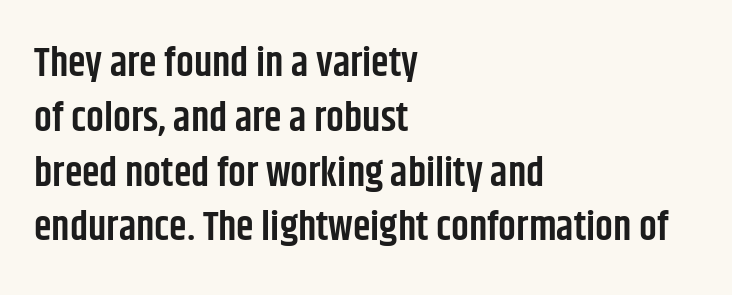
Q: Is the text bold? A: Semi-bold.
Q: Is the text italic (slanted)? A: No, it is upright.
Q: Is the typeface a serif or a sans-serif typeface? A: Sans-serif.
Q: Is the text underlined? A: No.
Q: How is the paragraph aligned? A: Left-aligned.
Q: Is the spacing between letters normal or unusually wide? A: Normal.
Q: Is the spacing between lines tight, normal or loose? A: Normal.
Q: Width (condensed, normal, or wide)? A: Condensed.
Q: Stroke contrast? A: Low.
Q: x-height? A: Large.
Q: Monospaced? A: No.
